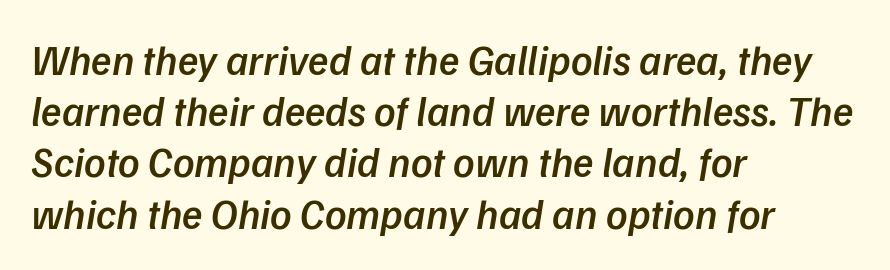
In terms of letterspacing, this is plain default setting. Is the type slanted? Yes — the strokes lean at a clear angle. Character widths vary here, with narrow letters taking less room than wide ones. The passage shown is not underscored anywhere. Bold? Not quite — semibold, heavier than regular but stopping short. Line starts are locked; line ends wander.
